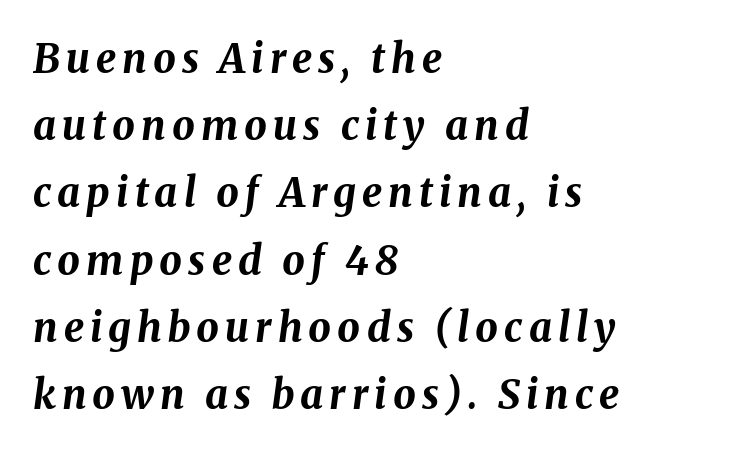
Q: Is the text bold? A: Yes.
Q: Is the text italic (slanted)? A: Yes, it leans right by about 8 degrees.
Q: Is the text underlined? A: No.
Q: How is the paragraph aligned? A: Left-aligned.
Q: Is the spacing between lines tight, normal or loose? A: Normal.
Q: Width (condensed, normal, or wide)? A: Normal.
Q: Stroke contrast? A: Medium.
Q: x-height? A: Medium.
Q: Monospaced? A: No.
